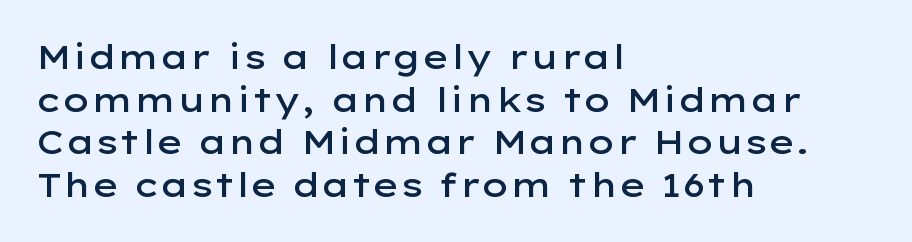
{"serif": "no", "italic": "no", "bold": "semi", "weight": "semibold", "width": "wide", "stroke_contrast": "low", "x_height": "medium", "monospaced": "no", "underline": "no", "align": "left", "line_spacing": "normal", "line_spacing_ratio": 1.29, "letter_spacing": "normal", "letter_spacing_em": 0.0, "glyph_px": 33}
